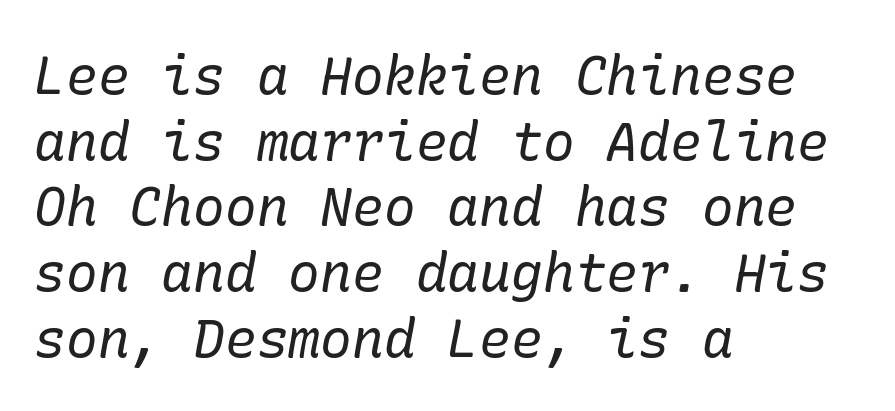
{"italic": "yes", "lean": "right", "slant_degrees": 10, "bold": "no", "weight": "regular", "width": "normal", "stroke_contrast": "low", "x_height": "medium", "underline": "no", "align": "left", "line_spacing_ratio": 1.24, "letter_spacing": "normal", "letter_spacing_em": 0.0, "glyph_px": 53}
